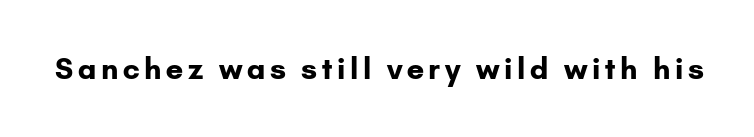
{"serif": "no", "italic": "no", "bold": "yes", "weight": "bold", "width": "normal", "stroke_contrast": "low", "x_height": "small", "monospaced": "no", "underline": "no", "glyph_px": 29}
